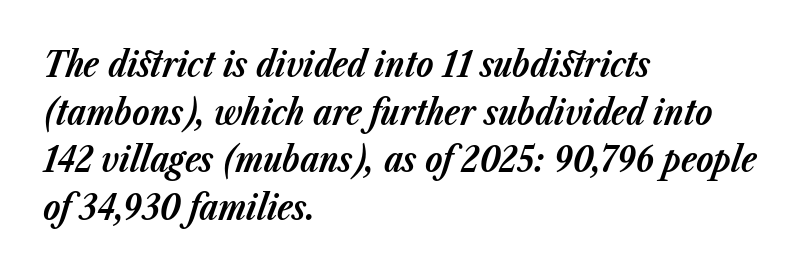
{"italic": "yes", "lean": "right", "slant_degrees": 23, "bold": "yes", "weight": "bold", "width": "normal", "stroke_contrast": "low", "x_height": "medium", "monospaced": "no", "underline": "no", "align": "left", "line_spacing": "normal", "line_spacing_ratio": 1.36, "letter_spacing": "normal", "letter_spacing_em": 0.0, "glyph_px": 35}
